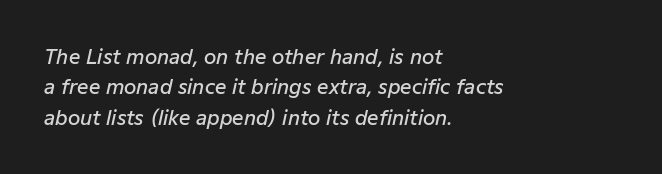
The image shows 20 px text type, italic (leaning right); set left-aligned, normal line spacing (1.52x), normal letter spacing, not underlined.
